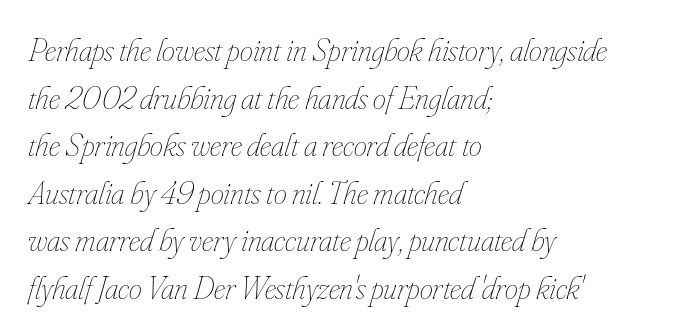
Q: Is the text bold? A: No.
Q: Is the text italic (slanted)? A: Yes, it leans right by about 16 degrees.
Q: Is the text underlined? A: No.
Q: How is the paragraph aligned? A: Left-aligned.
Q: Is the spacing between letters normal or unusually wide? A: Normal.
Q: Is the spacing between lines tight, normal or loose? A: Normal.
Q: Width (condensed, normal, or wide)? A: Condensed.
Q: Stroke contrast? A: Low.
Q: x-height? A: Small.
Q: Monospaced? A: No.
